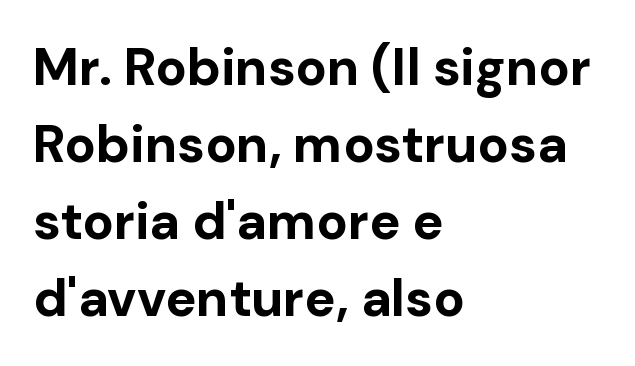
Q: Is the text bold? A: Yes.
Q: Is the text italic (slanted)? A: No, it is upright.
Q: Is the typeface a serif or a sans-serif typeface? A: Sans-serif.
Q: Is the text underlined? A: No.
Q: How is the paragraph aligned? A: Left-aligned.
Q: Is the spacing between letters normal or unusually wide? A: Normal.
Q: Is the spacing between lines tight, normal or loose? A: Normal.
Q: Width (condensed, normal, or wide)? A: Normal.
Q: Stroke contrast? A: Low.
Q: x-height? A: Medium.
Q: Monospaced? A: No.
